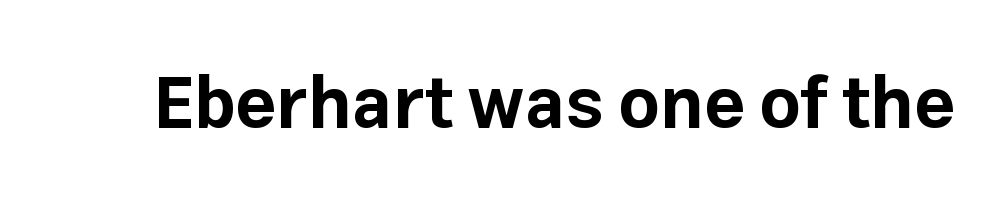
Words appear dense and cohesive because spacing is normal. The passage shown is emphatically bold. Are there feet on the stems? There aren't — it's a sans. You can tell it's not italic because the verticals are truly vertical. A clean baseline with only descenders dipping below it. This sample has the flowing, uneven cadence of proportional lettering.
